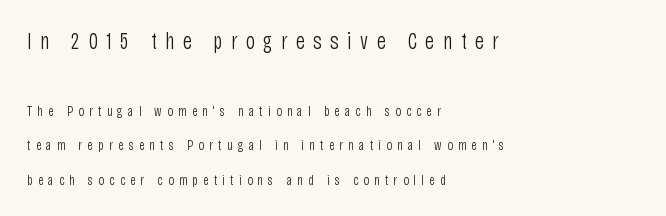
Stroke thickness stays within the range of a standard reading face or lighter. Vertically, the passage feels expansive, rows floating well apart. The emphasis by scale lands on block number one, above. A bare baseline throughout the passage.
